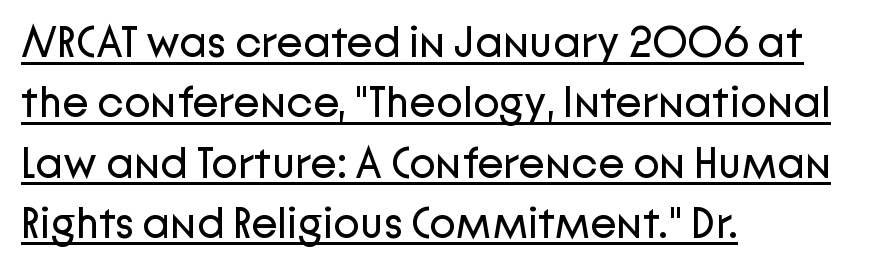
Q: Is the text bold? A: No.
Q: Is the text italic (slanted)? A: No, it is upright.
Q: Is the typeface a serif or a sans-serif typeface? A: Sans-serif.
Q: Is the text underlined? A: Yes.
Q: How is the paragraph aligned? A: Left-aligned.
Q: Is the spacing between letters normal or unusually wide? A: Normal.
Q: Is the spacing between lines tight, normal or loose? A: Normal.
Q: Width (condensed, normal, or wide)? A: Normal.
Q: Stroke contrast? A: Low.
Q: x-height? A: Medium.
Q: Monospaced? A: No.
